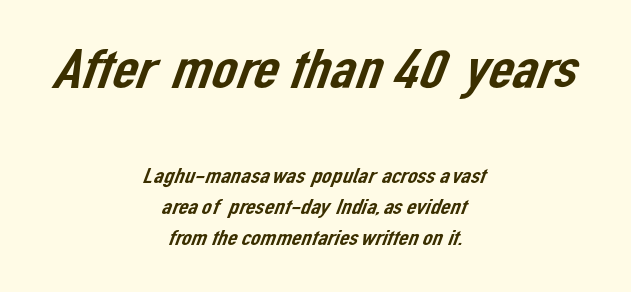
Is this a sans? Yes — the strokes have no serifs. Visually the block forms a symmetrical silhouette, jagged on both flanks. The rendering shrinks the type as you move from the upper chunk to the lower. The passage shown stacks its lines at a standard gap. Varying glyph widths throughout — classic text-font behaviour. The area under the type is left untouched.
